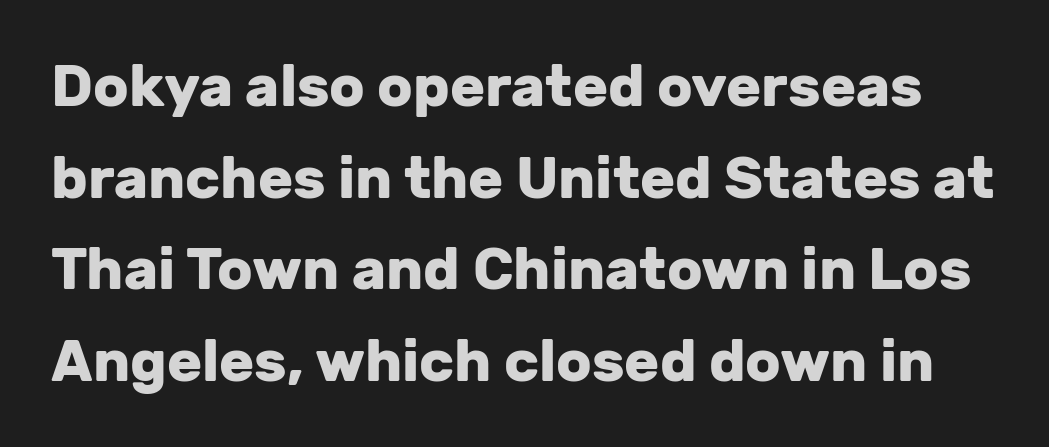
One glance says typical: line gaps are just what's usual. Does the lettering tilt? It doesn't — this is upright. I'd call this a sans setting — the letters go barefoot. Caption: standard tracking, unaltered. The baseline area is clear. This sample has the flowing, uneven cadence of proportional lettering.
